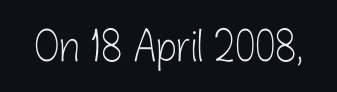
{"serif": "no", "italic": "no", "bold": "no", "weight": "light", "width": "condensed", "stroke_contrast": "low", "x_height": "medium", "monospaced": "no", "underline": "no", "letter_spacing": "normal", "letter_spacing_em": 0.0, "glyph_px": 40}
